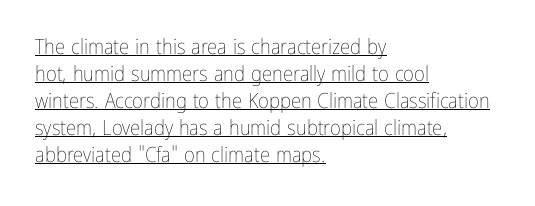
Q: Is the text bold? A: No.
Q: Is the text italic (slanted)? A: No, it is upright.
Q: Is the text underlined? A: Yes.
Q: How is the paragraph aligned? A: Left-aligned.
Q: Is the spacing between letters normal or unusually wide? A: Normal.
Q: Is the spacing between lines tight, normal or loose? A: Normal.
